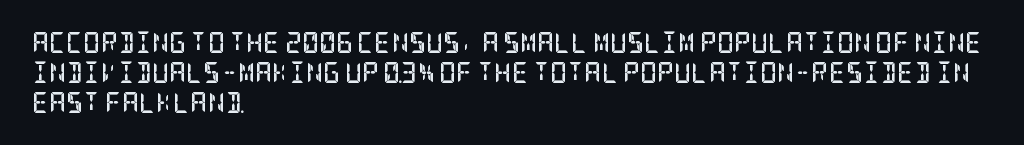
{"italic": "no", "bold": "yes", "underline": "no", "align": "left", "line_spacing": "normal", "line_spacing_ratio": 1.42, "letter_spacing": "normal", "letter_spacing_em": 0.0, "glyph_px": 21}
